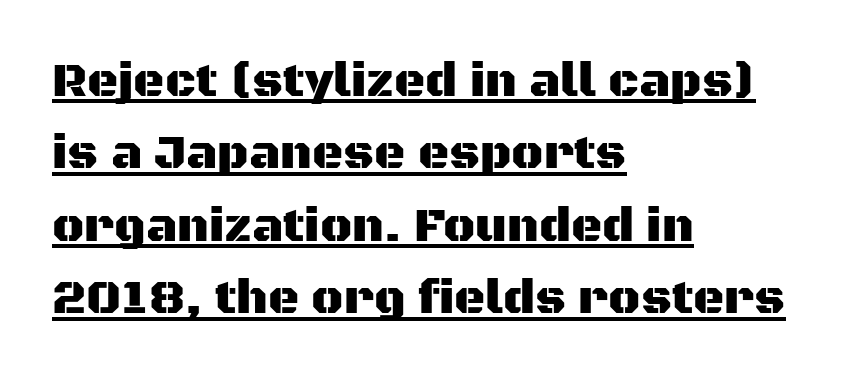
Q: Is the text italic (slanted)? A: No, it is upright.
Q: Is the typeface a serif or a sans-serif typeface? A: Sans-serif.
Q: Is the text underlined? A: Yes.
Q: How is the paragraph aligned? A: Left-aligned.
Q: Is the spacing between letters normal or unusually wide? A: Normal.
Q: Is the spacing between lines tight, normal or loose? A: Normal.
Q: Width (condensed, normal, or wide)? A: Normal.
Q: Stroke contrast? A: Medium.
Q: x-height? A: Large.
Q: Monospaced? A: No.
